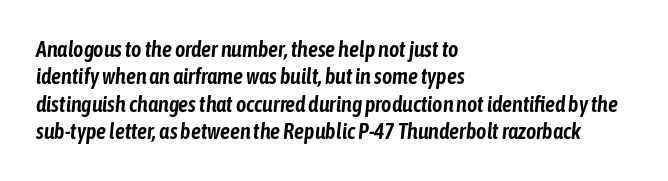
Line beginnings align vertically; line endings do not. How are the letters spaced? Ordinarily, with no added tracking. The block of text has a typical density, with ordinary space between rows. In terms of posture, this sample is oblique. Just letters on the line, the space beneath them empty.
